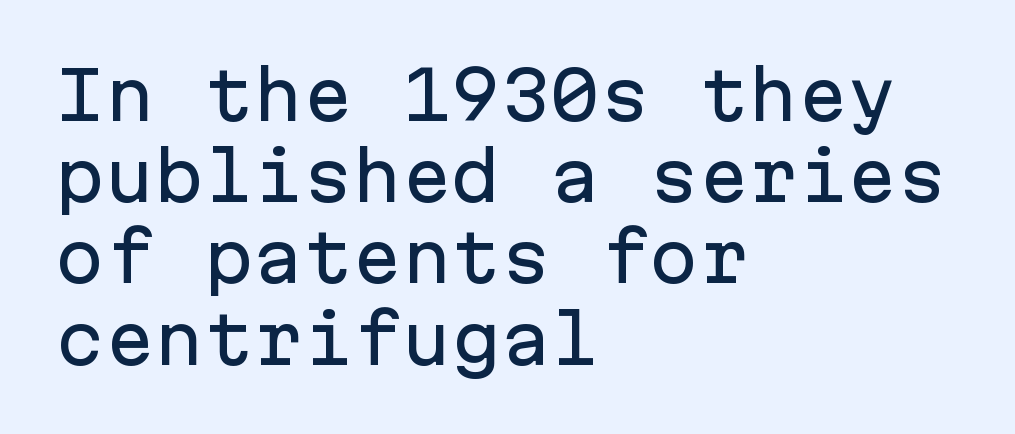
Q: Is the text italic (slanted)? A: No, it is upright.
Q: Is the typeface a serif or a sans-serif typeface? A: Sans-serif.
Q: Is the text underlined? A: No.
Q: How is the paragraph aligned? A: Left-aligned.
Q: Is the spacing between letters normal or unusually wide? A: Normal.
Q: Width (condensed, normal, or wide)? A: Normal.
Q: Stroke contrast? A: Low.
Q: x-height? A: Medium.
Q: Monospaced? A: Yes.
